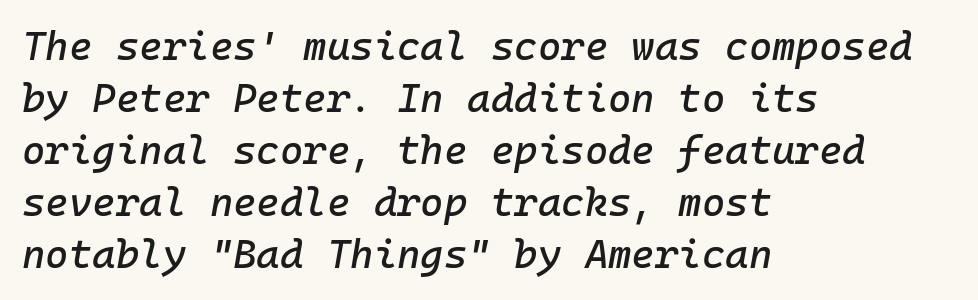
This sample has the even, mechanical cadence of fixed-width lettering. Layout note: lines flush left. Is the letter spacing exaggerated? No — it looks like the ordinary default. Regular leading. Honestly, there is no underline to notice here at all. In terms of posture, this sample is oblique.
